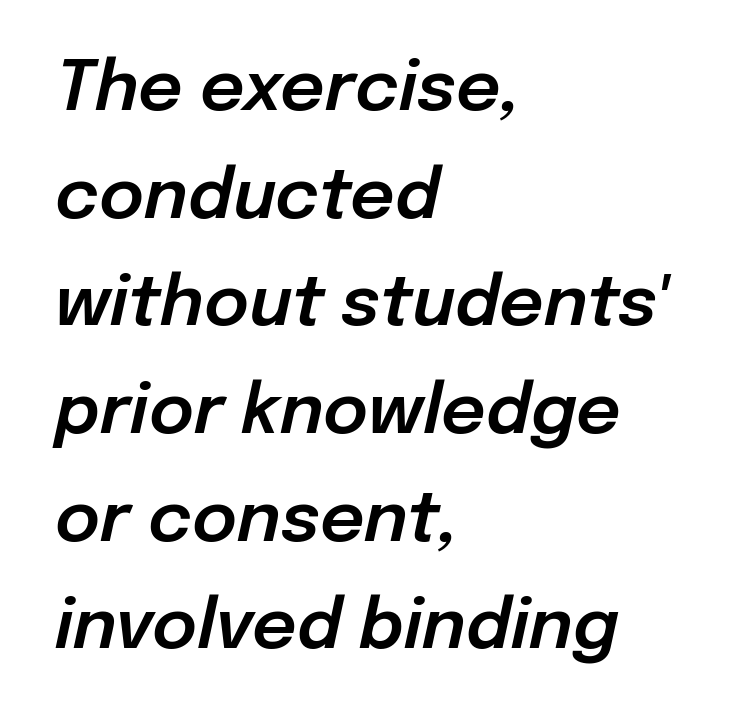
{"italic": "yes", "lean": "right", "slant_degrees": 12, "width": "normal", "stroke_contrast": "low", "x_height": "medium", "monospaced": "no", "underline": "no", "align": "left", "line_spacing": "normal", "line_spacing_ratio": 1.56, "letter_spacing": "normal", "letter_spacing_em": 0.0, "glyph_px": 69}
